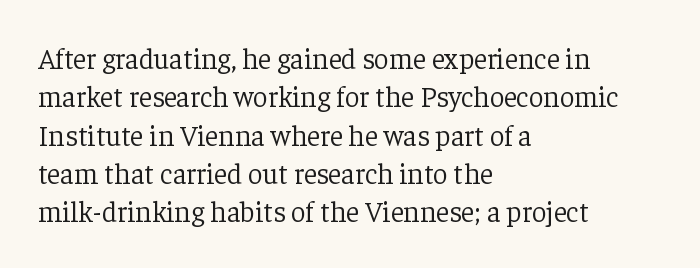
Q: Is the text bold? A: No.
Q: Is the text italic (slanted)? A: No, it is upright.
Q: Is the typeface a serif or a sans-serif typeface? A: Serif.
Q: Is the text underlined? A: No.
Q: How is the paragraph aligned? A: Left-aligned.
Q: Is the spacing between letters normal or unusually wide? A: Normal.
Q: Is the spacing between lines tight, normal or loose? A: Normal.
Q: Width (condensed, normal, or wide)? A: Normal.
Q: Stroke contrast? A: Low.
Q: x-height? A: Medium.
Q: Monospaced? A: No.
